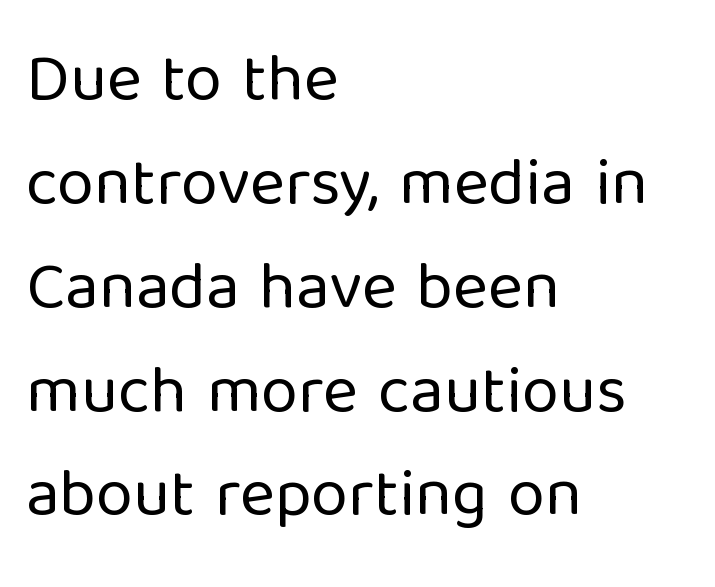
Q: Is the text bold? A: No.
Q: Is the text italic (slanted)? A: No, it is upright.
Q: Is the typeface a serif or a sans-serif typeface? A: Sans-serif.
Q: Is the text underlined? A: No.
Q: How is the paragraph aligned? A: Left-aligned.
Q: Is the spacing between letters normal or unusually wide? A: Normal.
Q: Is the spacing between lines tight, normal or loose? A: Normal.
Q: Width (condensed, normal, or wide)? A: Normal.
Q: Stroke contrast? A: Low.
Q: x-height? A: Medium.
Q: Monospaced? A: No.
